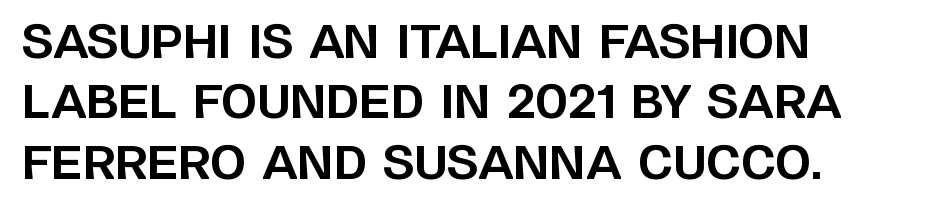
{"serif": "no", "italic": "no", "bold": "yes", "weight": "bold", "width": "normal", "stroke_contrast": "low", "x_height": "large", "monospaced": "no", "underline": "no", "align": "left", "line_spacing": "normal", "line_spacing_ratio": 1.31, "letter_spacing": "normal", "letter_spacing_em": 0.0, "glyph_px": 46}
